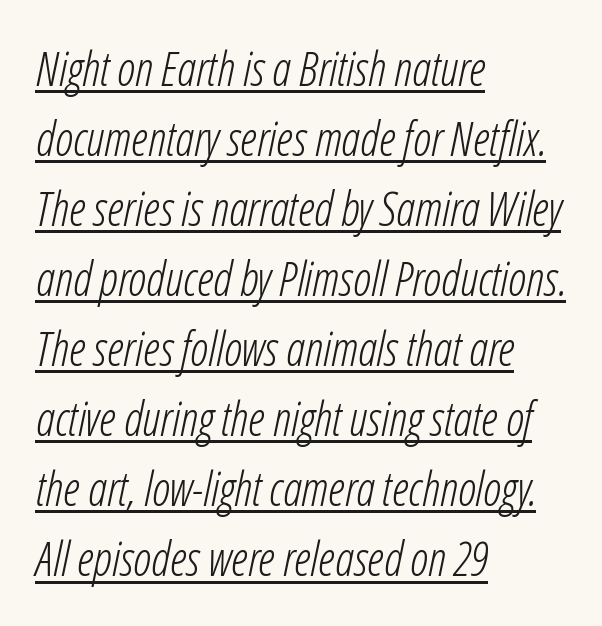
A normal amount of white space separates one row of letters from the next. A typesetter would call this proportional, since set widths differ per character. Nothing unusual about the tracking: characters are spaced as the font intends. This is underlined copy, the kind a proofreader might mark for attention.
